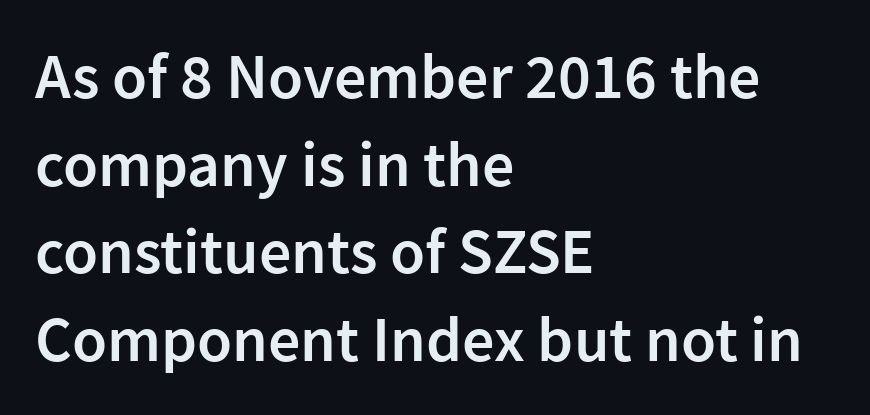
Q: Is the text bold? A: Semi-bold.
Q: Is the text italic (slanted)? A: No, it is upright.
Q: Is the typeface a serif or a sans-serif typeface? A: Sans-serif.
Q: Is the text underlined? A: No.
Q: How is the paragraph aligned? A: Left-aligned.
Q: Is the spacing between letters normal or unusually wide? A: Normal.
Q: Is the spacing between lines tight, normal or loose? A: Normal.
Q: Width (condensed, normal, or wide)? A: Normal.
Q: Stroke contrast? A: Low.
Q: x-height? A: Medium.
Q: Monospaced? A: No.
